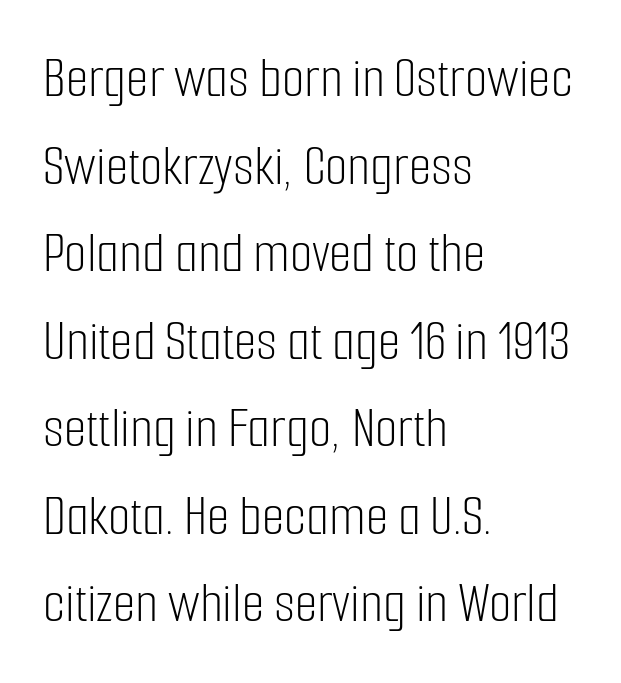
The image shows 58 px light, condensed sans-serif type, upright; set left-aligned, normal line spacing (1.51x), normal letter spacing, not underlined; low stroke contrast and a medium x-height.
